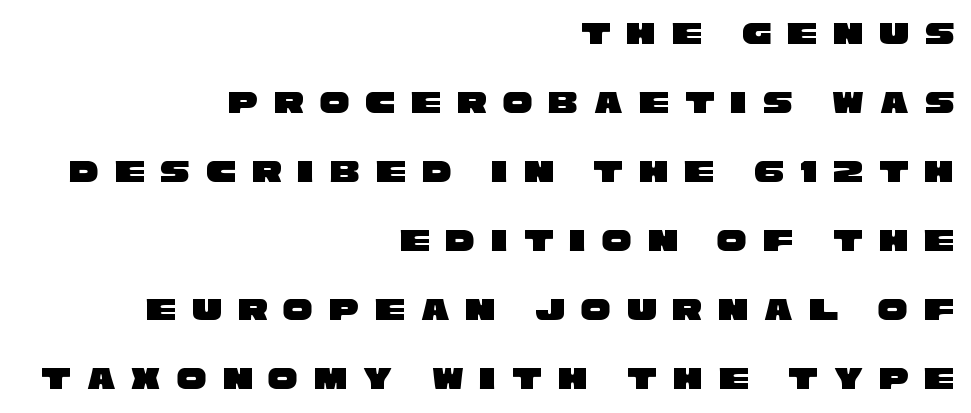
Q: Is the typeface a serif or a sans-serif typeface? A: Sans-serif.
Q: Is the text underlined? A: No.
Q: How is the paragraph aligned? A: Right-aligned.
Q: Is the spacing between letters normal or unusually wide? A: Unusually wide.
Q: Is the spacing between lines tight, normal or loose? A: Loose.
Q: Width (condensed, normal, or wide)? A: Wide.
Q: Stroke contrast? A: Low.
Q: x-height? A: Large.
Q: Monospaced? A: No.
